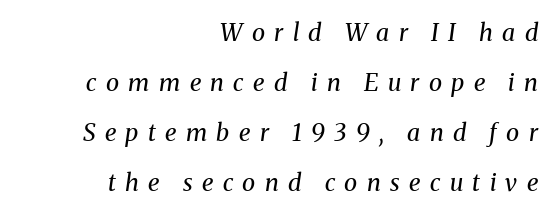
These lines stack with their right ends in a neat column. Observe the lean: these are italic letterforms. Descenders hang freely into open space. Weight: not bold — regular or lighter.
